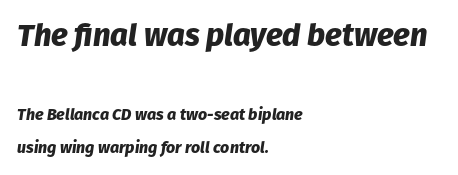
Q: Is the text bold? A: Yes.
Q: Is the text italic (slanted)? A: Yes, it leans right by about 8 degrees.
Q: Is the text underlined? A: No.
Q: How is the paragraph aligned? A: Left-aligned.
Q: Is the spacing between letters normal or unusually wide? A: Normal.
Q: Is the spacing between lines tight, normal or loose? A: Loose.
Q: Which block of text is set in a larger size, the first (top) or the second (bottom)? A: The first (top) one.
Q: Width (condensed, normal, or wide)? A: Normal.
Q: Stroke contrast? A: Low.
Q: x-height? A: Medium.
Q: Monospaced? A: No.
